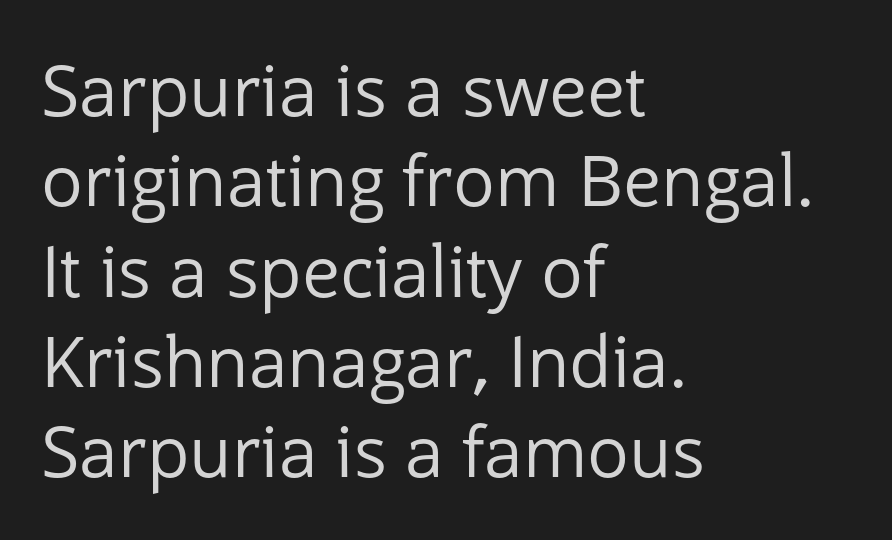
Think of a printed novel: that variable character pitch is what you see here. The vertical gap from one line to the next is medium. The space beneath each line is pristine and unruled. Nope, not italic — everything's standing straight. The passage shown is not bold in any degree. Standard letterfit; no display-style spreading of the glyphs.
